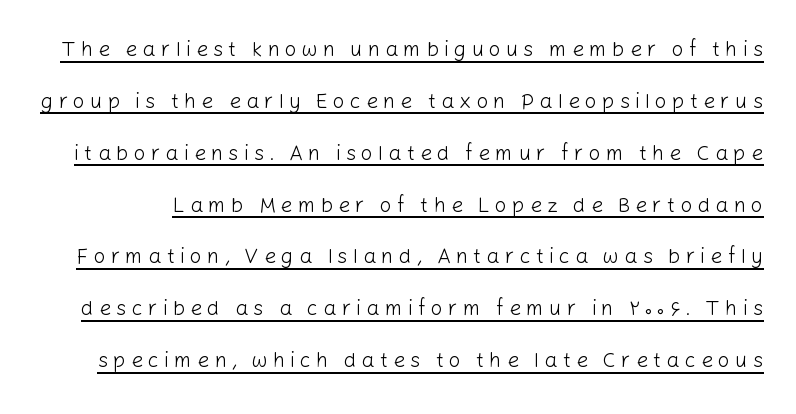
Interline gaps are noticeably wide in this sample. Does extra space separate the letters? Yes, quite a lot of it. Somebody hit Ctrl+U on this one — the words are underlined. Ordinary non-slanted type is in use. This is not heavy type; no bold has been used.
